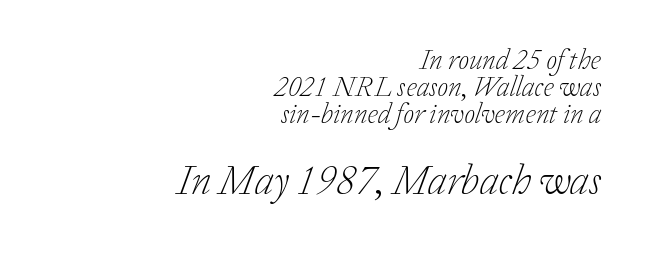
The image shows 42 px light serif type, italic (leaning right); set right-aligned, tight line spacing (0.97x), normal letter spacing, not underlined; the second (bottom) block is 1.5x larger; low stroke contrast and a medium x-height.
